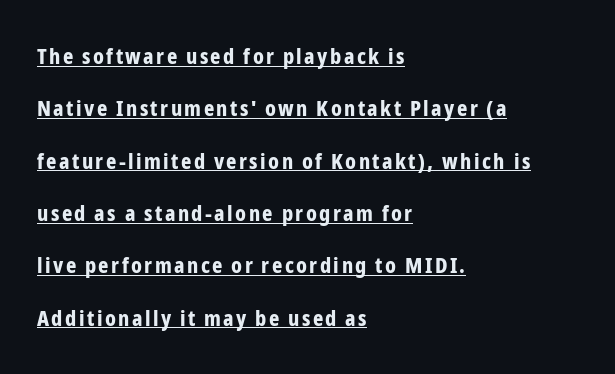
Compared with typical paragraphs, the rows here are farther apart. The glyphs are accompanied by a horizontal stroke just below them. Horizontal alignment here is leftward, the default for most running prose. These lines carry a lot of weight — the face is fully bold.
